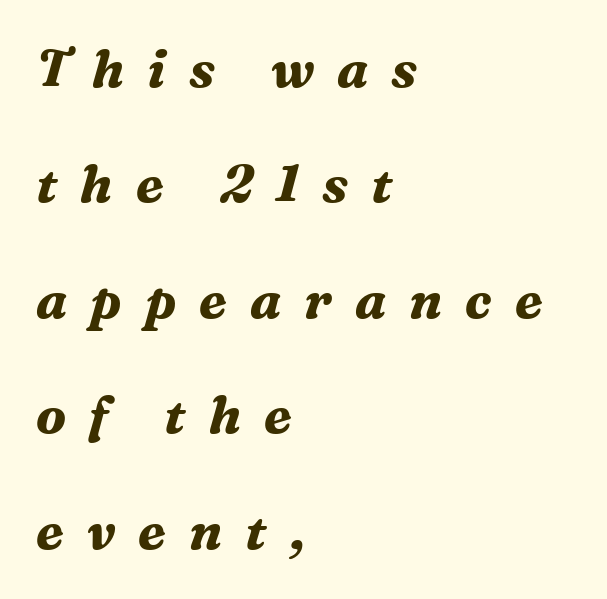
The image shows 52 px bold serif type, italic (leaning right); set left-aligned, loose line spacing (2.22x), unusually wide letter spacing (+0.44 em), not underlined; medium stroke contrast and a medium x-height.
